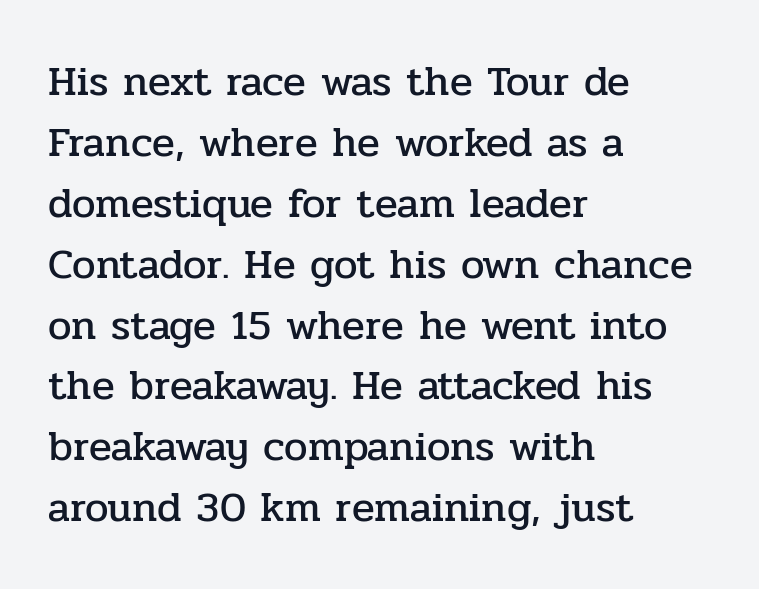
{"serif": "yes", "italic": "no", "width": "normal", "stroke_contrast": "low", "x_height": "medium", "monospaced": "no", "underline": "no", "align": "left", "line_spacing": "normal", "line_spacing_ratio": 1.45, "letter_spacing": "normal", "letter_spacing_em": 0.0, "glyph_px": 42}
